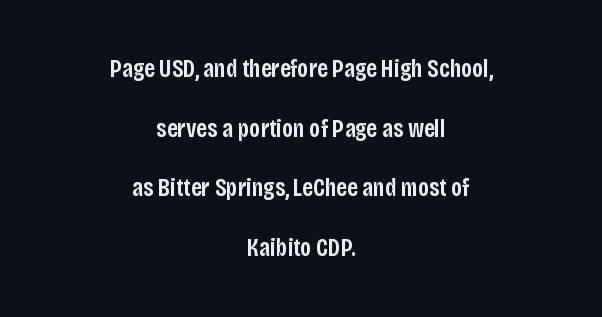
A bare baseline throughout the passage. Compared with typical body copy, the letter spacing here is the same. Firm but not heavy-handed strokes: this text is semibold. Compared with typical paragraphs, the rows here are farther apart. Short and long lines alike share a common midpoint.
